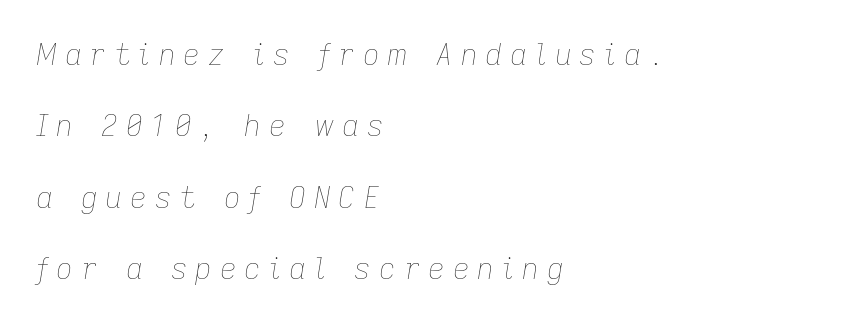
The image shows 29 px thin type, italic (leaning right); set left-aligned, loose line spacing (2.46x), unusually wide letter spacing (+0.27 em), not underlined; low stroke contrast and a medium x-height.
